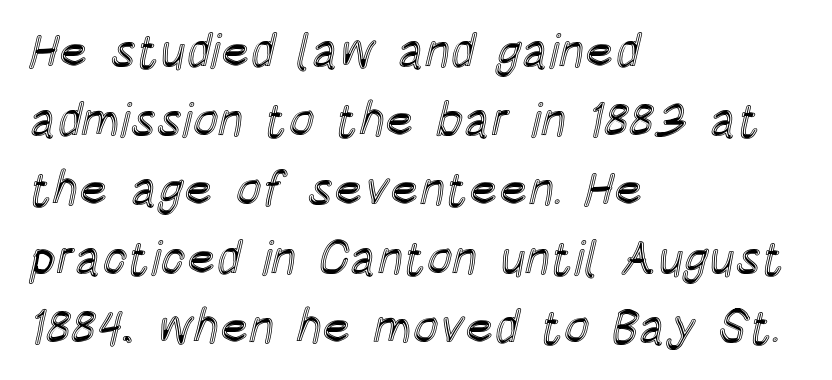
The image shows 48 px condensed type; set left-aligned, normal line spacing (1.44x), normal letter spacing, not underlined; a large x-height.
